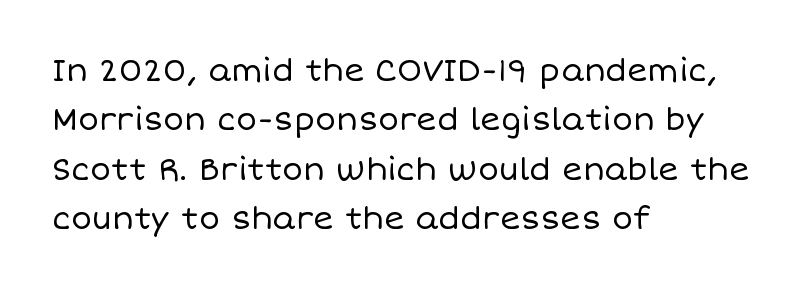
The image shows 31 px regular-weight type, upright; set left-aligned, normal line spacing (1.59x), normal letter spacing, not underlined; low stroke contrast and a large x-height.
